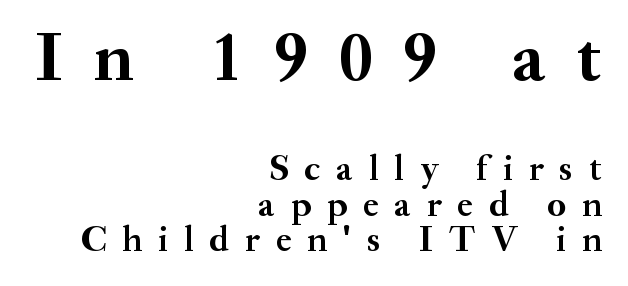
If you squint, the top block still reads clearly — it's the larger of the two. Loose tracking; the words dissolve into strings of separated letters. Is the type bold? Yes — the strokes are clearly thick and heavy. Is there much room between lines? No — they nearly touch. Casual observation: everything's shoved over to the right. Every character sits straight up, as roman type does.
